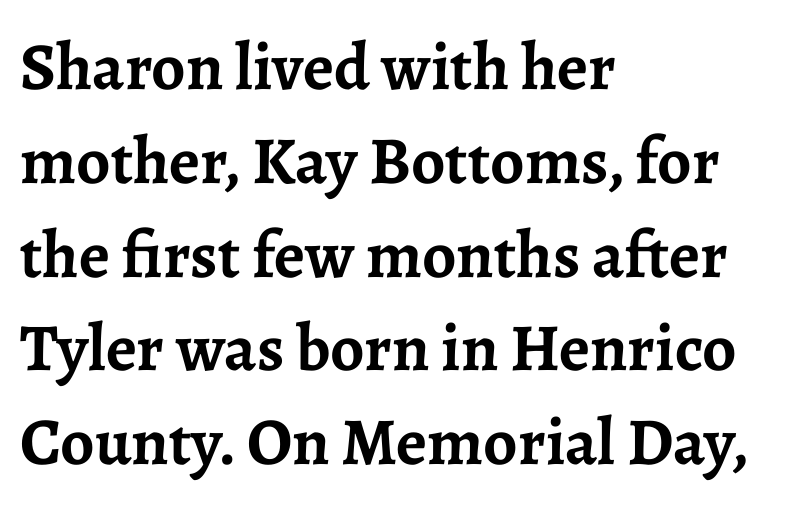
Q: Is the text bold? A: Yes.
Q: Is the text italic (slanted)? A: No, it is upright.
Q: Is the typeface a serif or a sans-serif typeface? A: Serif.
Q: Is the text underlined? A: No.
Q: How is the paragraph aligned? A: Left-aligned.
Q: Is the spacing between letters normal or unusually wide? A: Normal.
Q: Is the spacing between lines tight, normal or loose? A: Normal.
Q: Width (condensed, normal, or wide)? A: Normal.
Q: Stroke contrast? A: Low.
Q: x-height? A: Medium.
Q: Monospaced? A: No.
